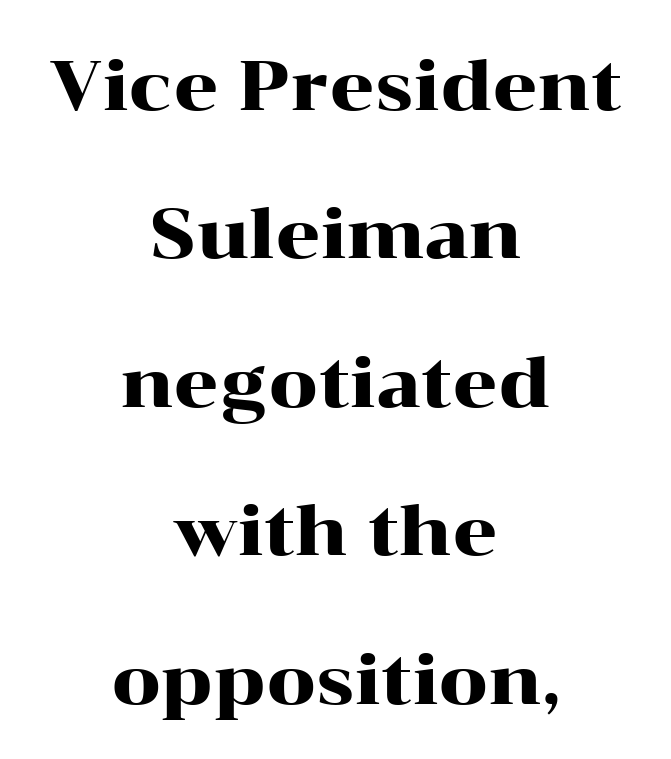
{"serif": "yes", "italic": "no", "width": "wide", "stroke_contrast": "high", "x_height": "medium", "monospaced": "no", "underline": "no", "align": "center", "line_spacing": "loose", "line_spacing_ratio": 2.12, "letter_spacing": "normal", "letter_spacing_em": 0.0, "glyph_px": 70}
